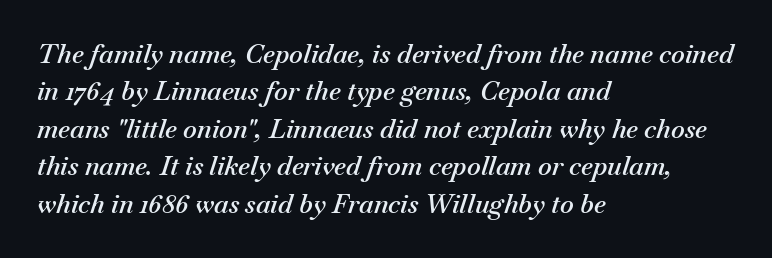
{"italic": "yes", "lean": "right", "slant_degrees": 18, "bold": "semi", "underline": "no", "align": "left", "line_spacing": "normal", "line_spacing_ratio": 1.44, "letter_spacing": "normal", "letter_spacing_em": 0.0, "glyph_px": 26}
